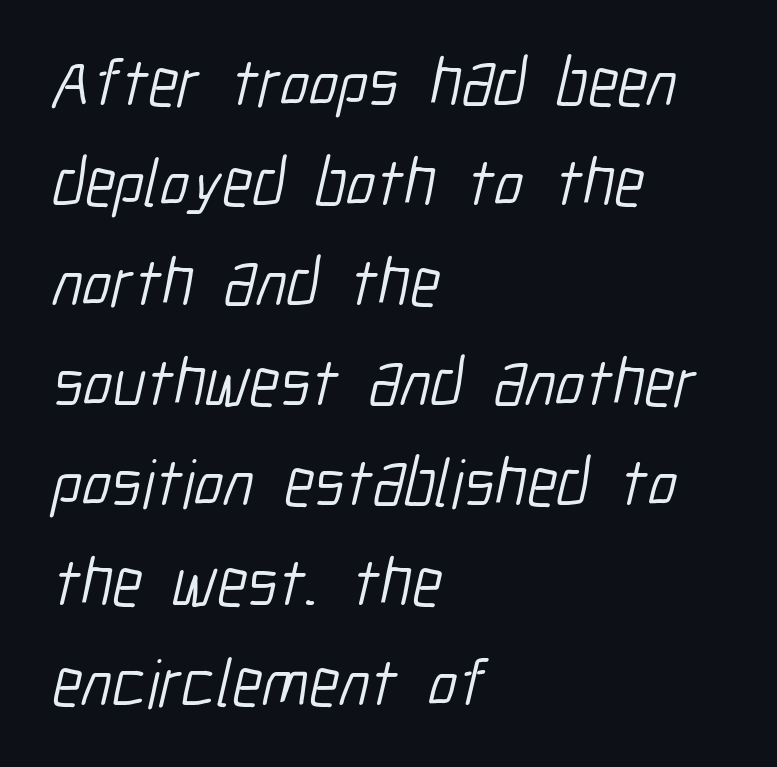
The image shows 68 px light, condensed sans-serif type; set left-aligned, normal line spacing (1.47x), normal letter spacing, not underlined; low stroke contrast and a medium x-height.
